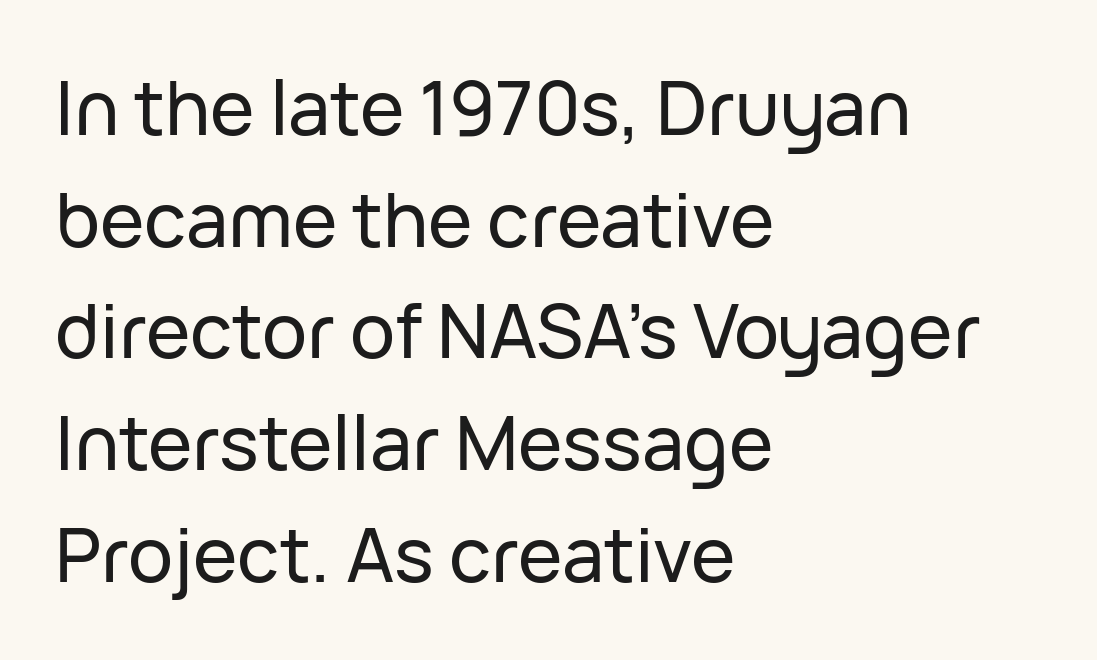
The image shows 75 px sans-serif type, upright; set left-aligned, normal line spacing (1.49x), normal letter spacing, not underlined; low stroke contrast and a medium x-height.
